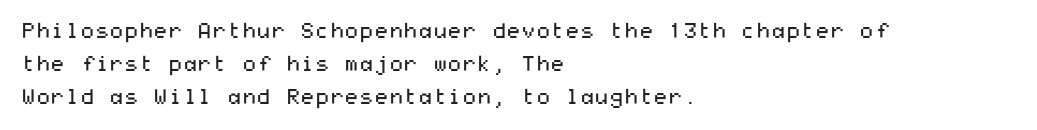
Q: Is the text bold? A: No.
Q: Is the text italic (slanted)? A: No, it is upright.
Q: Is the text underlined? A: No.
Q: How is the paragraph aligned? A: Left-aligned.
Q: Is the spacing between letters normal or unusually wide? A: Normal.
Q: Is the spacing between lines tight, normal or loose? A: Normal.
